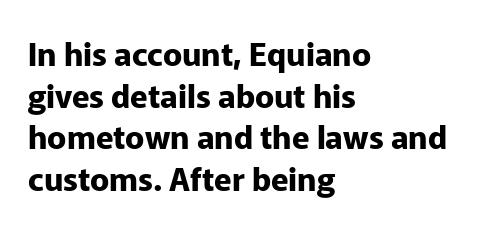
The image shows 32 px bold sans-serif type, upright; set left-aligned, normal line spacing (1.3x), normal letter spacing, not underlined; low stroke contrast and a medium x-height.
